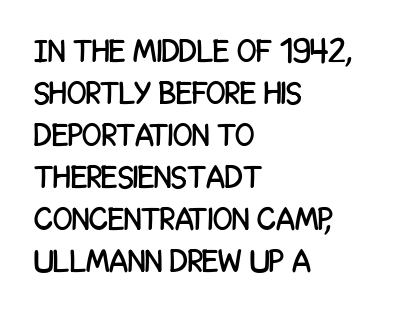
The image shows 32 px condensed sans-serif type, upright; set left-aligned, normal line spacing (1.31x), normal letter spacing, not underlined; low stroke contrast and a large x-height.
